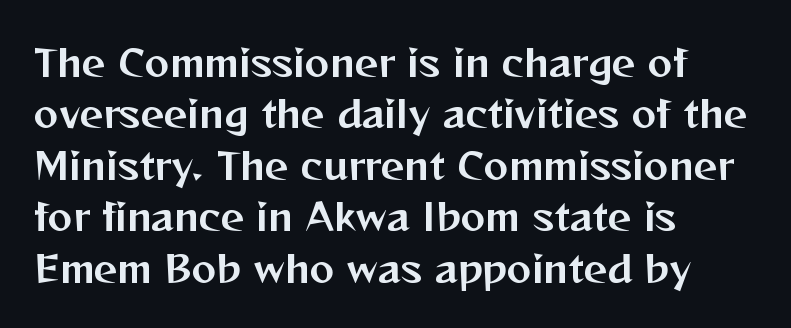
The image shows 37 px sans-serif type, upright; set left-aligned, normal line spacing (1.39x), normal letter spacing, not underlined; medium stroke contrast and a medium x-height.
